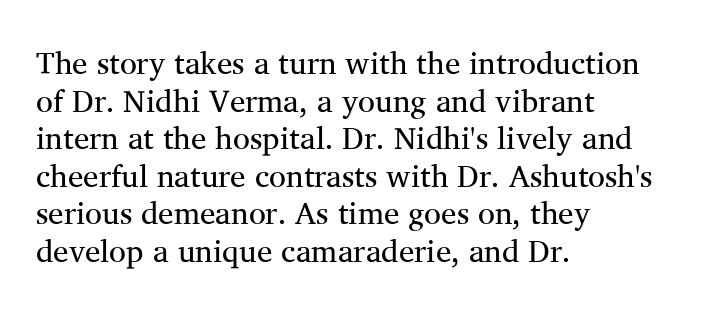
The image shows 31 px regular-weight serif type, upright; set left-aligned, line spacing 1.21x, normal letter spacing, not underlined; medium stroke contrast and a medium x-height.
